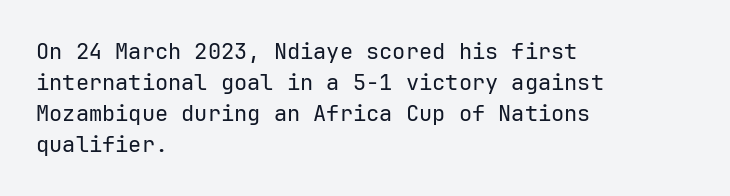
{"italic": "no", "bold": "no", "underline": "no", "align": "left", "line_spacing": "normal", "line_spacing_ratio": 1.41, "letter_spacing": "normal", "letter_spacing_em": 0.0, "glyph_px": 22}
